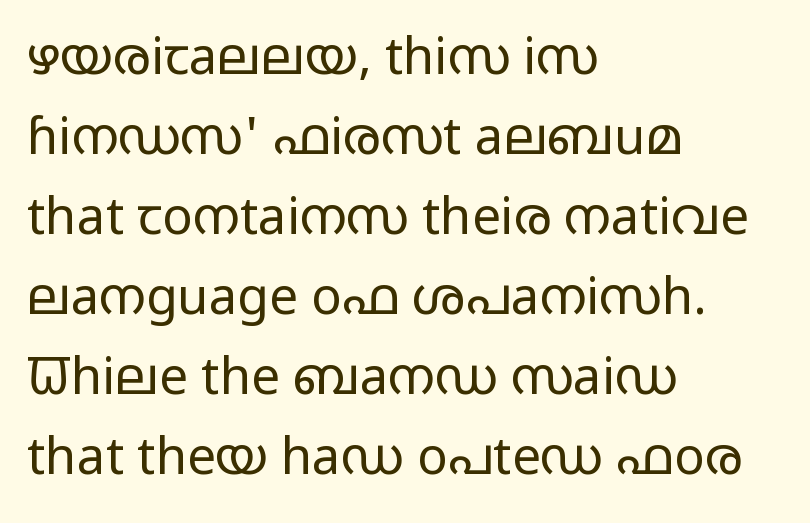
The image shows 51 px light, wide sans-serif type, upright; set left-aligned, normal line spacing (1.57x), normal letter spacing, not underlined; low stroke contrast and a medium x-height.
